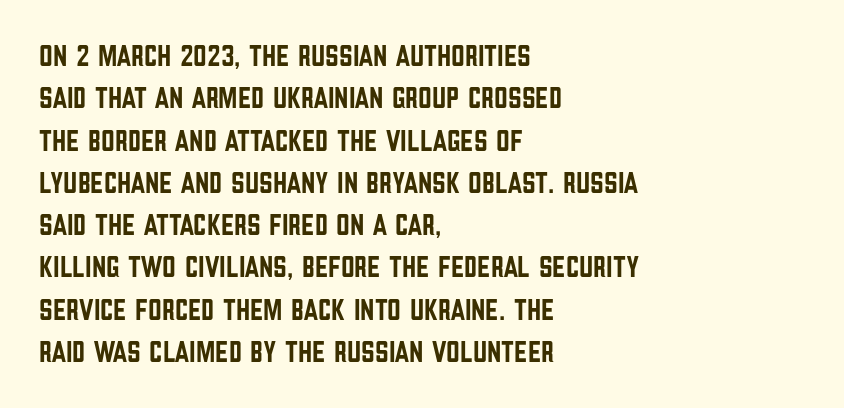
The characters display no serif detailing; their extremities are plain. Character widths vary here, with narrow letters taking less room than wide ones. Spacing between characters is what you'd get straight out of the box. The space beneath each line is pristine and unruled.
